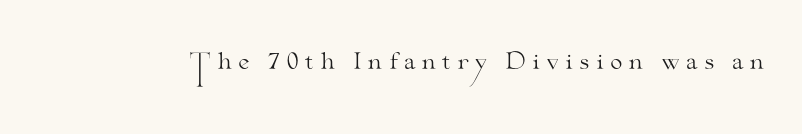
{"italic": "no", "bold": "no", "underline": "no", "letter_spacing": "wide", "letter_spacing_em": 0.26, "glyph_px": 22}
